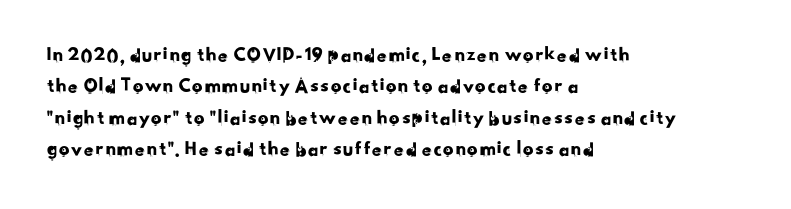
Q: Is the text underlined? A: No.
Q: How is the paragraph aligned? A: Left-aligned.
Q: Is the spacing between letters normal or unusually wide? A: Normal.
Q: Is the spacing between lines tight, normal or loose? A: Normal.
